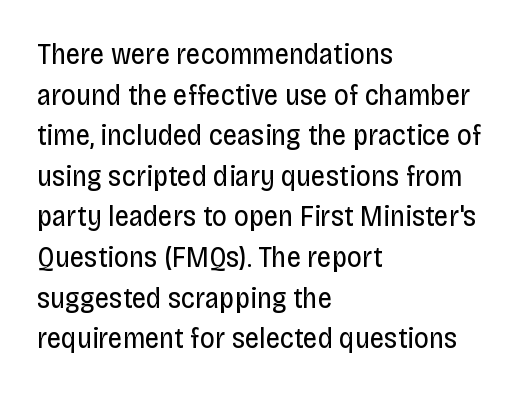
{"serif": "no", "italic": "no", "bold": "no", "weight": "regular", "width": "condensed", "stroke_contrast": "low", "x_height": "large", "monospaced": "no", "underline": "no", "align": "left", "line_spacing": "normal", "line_spacing_ratio": 1.4, "letter_spacing": "normal", "letter_spacing_em": 0.0, "glyph_px": 29}
